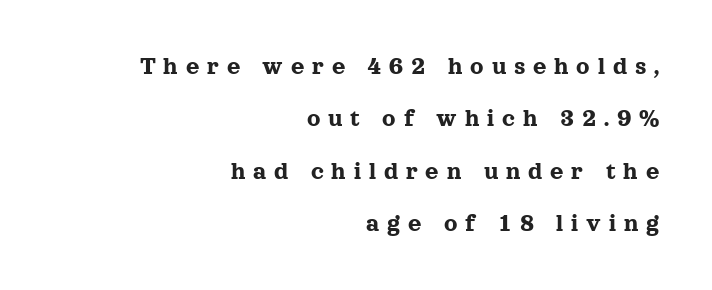
Q: Is the text italic (slanted)? A: No, it is upright.
Q: Is the text underlined? A: No.
Q: How is the paragraph aligned? A: Right-aligned.
Q: Is the spacing between letters normal or unusually wide? A: Unusually wide.
Q: Is the spacing between lines tight, normal or loose? A: Loose.
